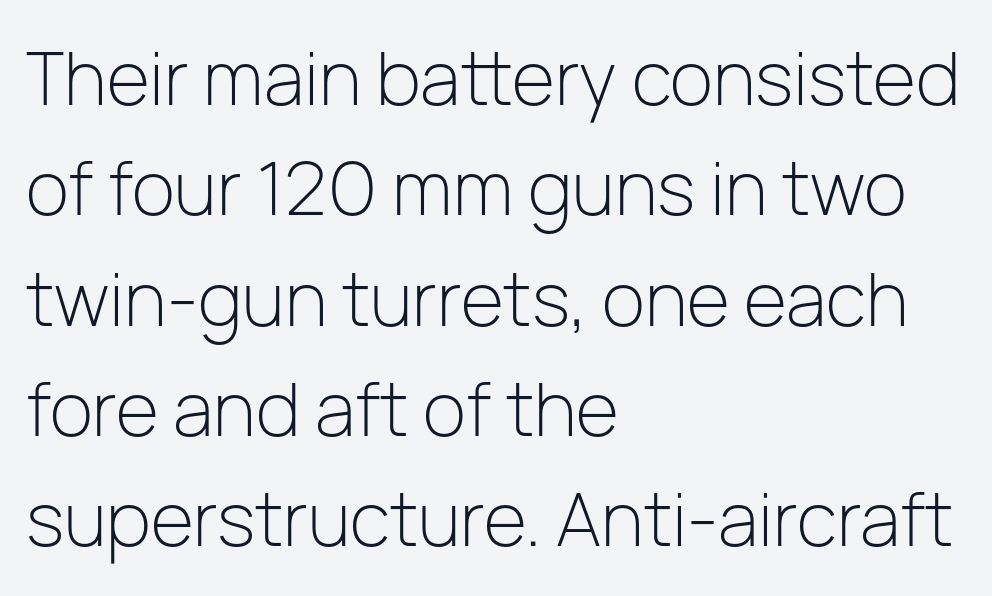
The image shows 74 px light sans-serif type, upright; set left-aligned, normal line spacing (1.49x), normal letter spacing, not underlined; low stroke contrast and a medium x-height.
